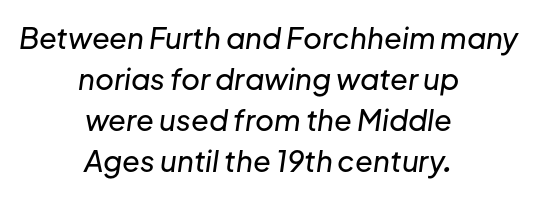
The space beneath each line is pristine and unruled. The typography opts for an oblique posture over an upright one. Neither beginnings nor endings align; midpoints do. Compared with typical paragraphs, the rows here are spaced about the same. Each letter keeps its own natural width here, so spacing adapts to shape. The rendering keeps characters at their native spacing.
